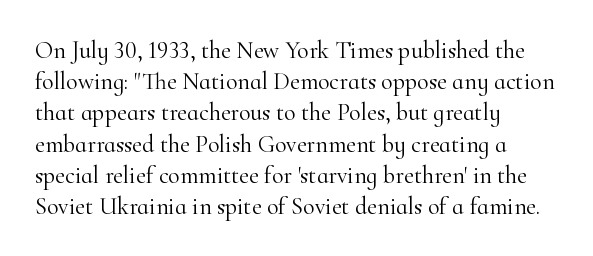
Q: Is the text bold? A: No.
Q: Is the text italic (slanted)? A: No, it is upright.
Q: Is the text underlined? A: No.
Q: How is the paragraph aligned? A: Left-aligned.
Q: Is the spacing between letters normal or unusually wide? A: Normal.
Q: Is the spacing between lines tight, normal or loose? A: Normal.
